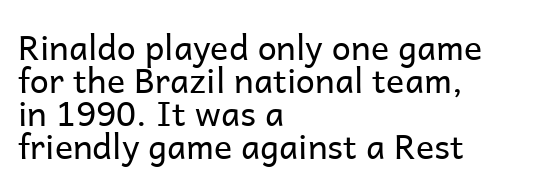
Q: Is the text bold? A: No.
Q: Is the text italic (slanted)? A: No, it is upright.
Q: Is the typeface a serif or a sans-serif typeface? A: Sans-serif.
Q: Is the text underlined? A: No.
Q: How is the paragraph aligned? A: Left-aligned.
Q: Is the spacing between letters normal or unusually wide? A: Normal.
Q: Is the spacing between lines tight, normal or loose? A: Tight.
Q: Width (condensed, normal, or wide)? A: Normal.
Q: Stroke contrast? A: Low.
Q: x-height? A: Medium.
Q: Monospaced? A: No.
